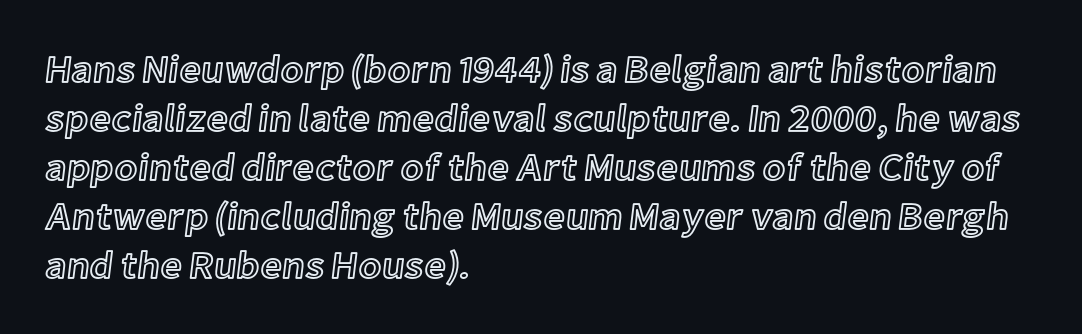
Beneath every word, the page is bare. The leading is moderate, giving the passage an even texture. The type is set solid horizontally, with unmodified tracking. The paragraph shown leans on its left margin.
